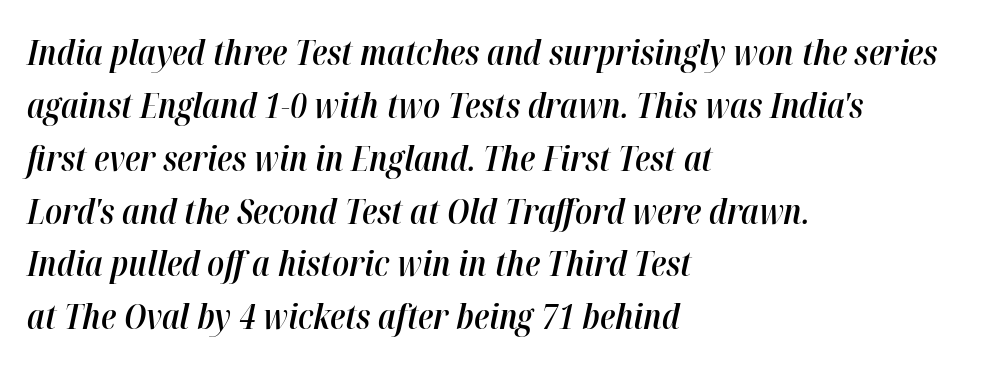
Honestly, there is no underline to notice here at all. Its strokes are somewhat broadened, the hallmark of semibold type. Line spacing here is normal. Proportional: the letters do not fall into vertical columns. Between one letter and the next there's only the usual sliver of space. Characters are canted at an angle relative to the baseline's perpendicular.
